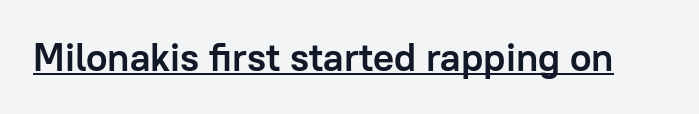
The letters stand straight up with perfectly vertical stems. Summary of weight: heavy, a full bold. Each letter keeps its own natural width here, so spacing adapts to shape. No extra tracking has been applied to these lines. Each letter's strokes conclude bluntly, with no projecting serifs.
